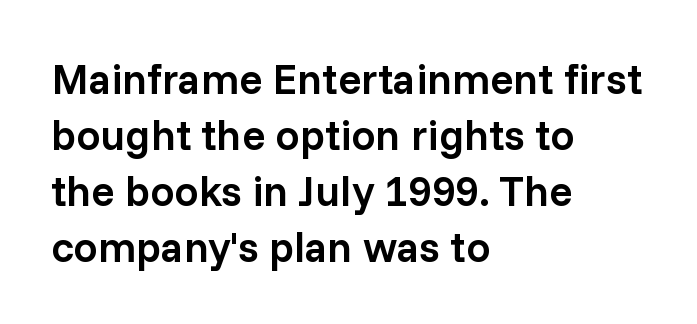
{"serif": "no", "italic": "no", "bold": "semi", "weight": "semibold", "width": "normal", "stroke_contrast": "low", "x_height": "medium", "monospaced": "no", "underline": "no", "align": "left", "line_spacing": "normal", "line_spacing_ratio": 1.3, "letter_spacing": "normal", "letter_spacing_em": 0.0, "glyph_px": 43}
